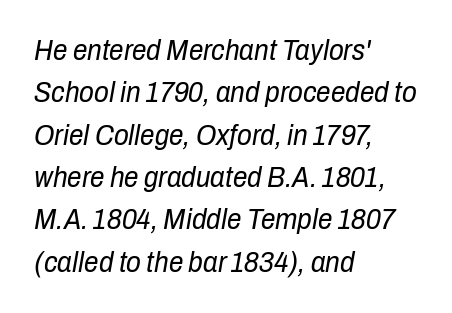
Letters rest on an invisible, unmarked baseline. Think of a printed novel: that variable character pitch is what you see here. Regular leading. Does extra space separate the letters? No, they use regular spacing. Quick note: italic. A student would call this left alignment; a typographer would say flush left, rag right.
